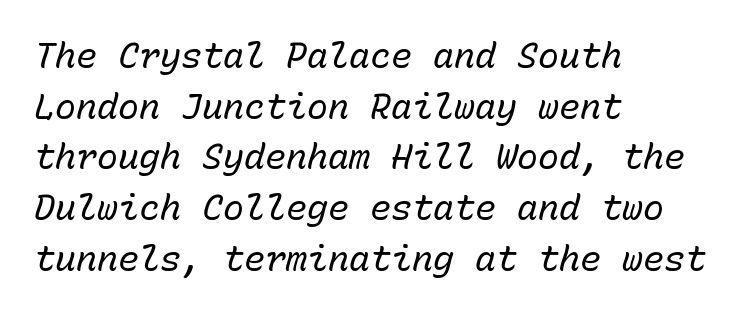
Q: Is the text bold? A: No.
Q: Is the text italic (slanted)? A: Yes, it leans right by about 15 degrees.
Q: Is the text underlined? A: No.
Q: How is the paragraph aligned? A: Left-aligned.
Q: Is the spacing between letters normal or unusually wide? A: Normal.
Q: Is the spacing between lines tight, normal or loose? A: Normal.
Q: Width (condensed, normal, or wide)? A: Normal.
Q: Stroke contrast? A: Low.
Q: x-height? A: Medium.
Q: Monospaced? A: Yes.
